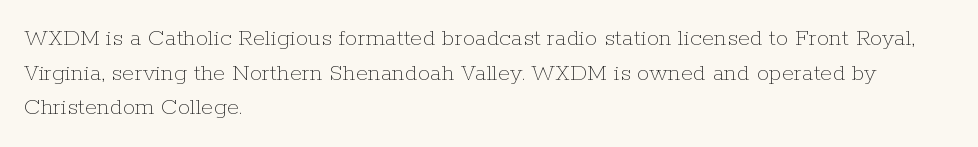
{"italic": "no", "bold": "no", "underline": "no", "align": "left", "line_spacing": "normal", "line_spacing_ratio": 1.39, "letter_spacing": "normal", "letter_spacing_em": 0.0, "glyph_px": 25}
